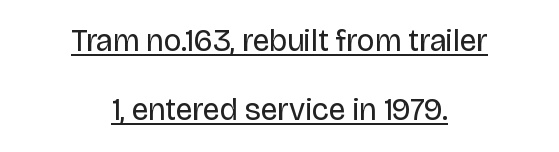
Every stem runs plumb, perpendicular to the baseline. The string is rendered with underlining switched on. These lines are rendered in a variable-pitch font. Unlike a traditional serif, this face leaves its strokes unadorned.
